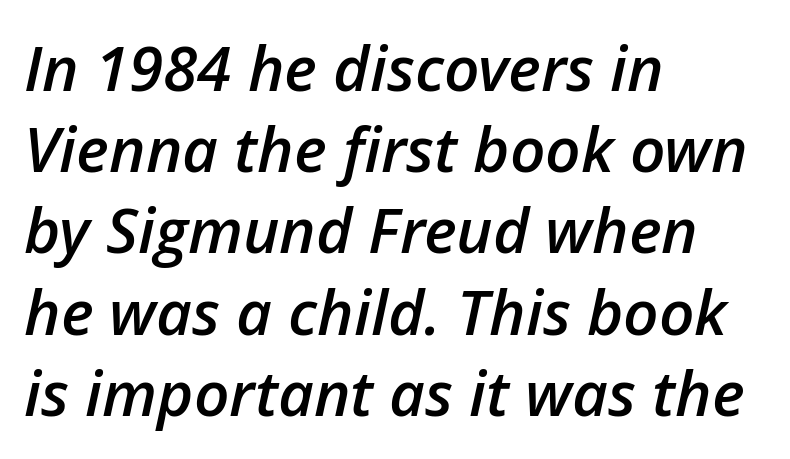
The image shows 62 px semibold type, italic (leaning right); set left-aligned, normal line spacing (1.31x), normal letter spacing, not underlined; low stroke contrast and a medium x-height.
